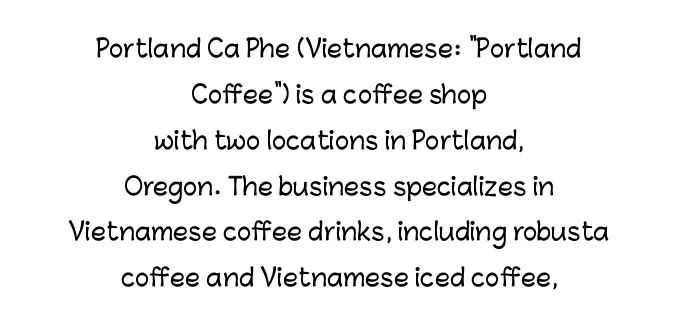
{"italic": "no", "underline": "no", "align": "center", "line_spacing": "loose", "line_spacing_ratio": 1.91, "letter_spacing": "normal", "letter_spacing_em": 0.0, "glyph_px": 24}
